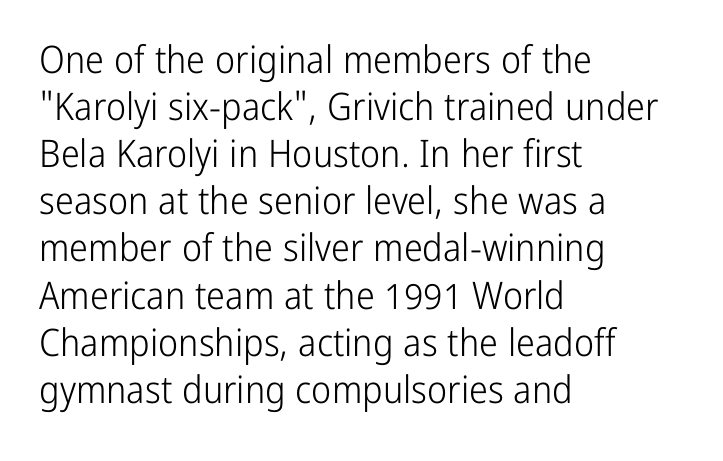
The image shows 38 px light, condensed sans-serif type, upright; set left-aligned, line spacing 1.24x, normal letter spacing, not underlined; low stroke contrast and a medium x-height.
